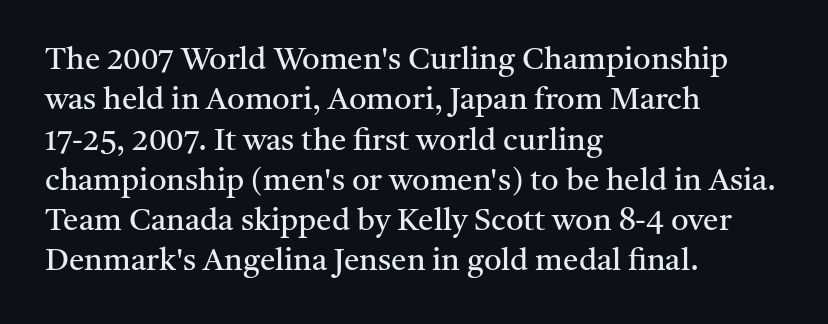
Q: Is the text bold? A: No.
Q: Is the text italic (slanted)? A: No, it is upright.
Q: Is the typeface a serif or a sans-serif typeface? A: Serif.
Q: Is the text underlined? A: No.
Q: How is the paragraph aligned? A: Left-aligned.
Q: Is the spacing between letters normal or unusually wide? A: Normal.
Q: Is the spacing between lines tight, normal or loose? A: Normal.
Q: Width (condensed, normal, or wide)? A: Normal.
Q: Stroke contrast? A: Medium.
Q: x-height? A: Medium.
Q: Monospaced? A: No.
